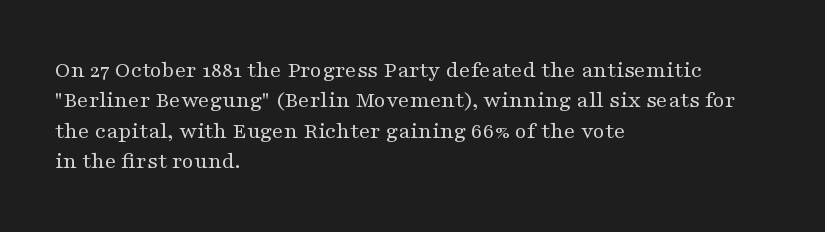
The type sits square on the baseline with zero lean. Only glyphs here, with clear space below each row. This sample is left-justified, so line endings fall wherever the words run out. Nothing unusual about the tracking: characters are spaced as the font intends. No extra ink here — the face is not bold.
